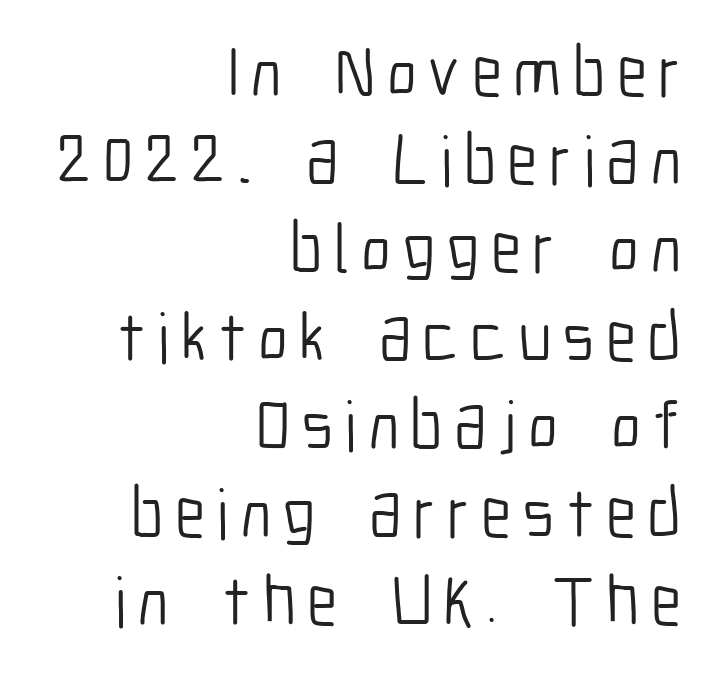
Q: Is the text bold? A: No.
Q: Is the text italic (slanted)? A: No, it is upright.
Q: Is the typeface a serif or a sans-serif typeface? A: Sans-serif.
Q: Is the text underlined? A: No.
Q: How is the paragraph aligned? A: Right-aligned.
Q: Is the spacing between lines tight, normal or loose? A: Normal.
Q: Width (condensed, normal, or wide)? A: Condensed.
Q: Stroke contrast? A: Low.
Q: x-height? A: Medium.
Q: Monospaced? A: No.
